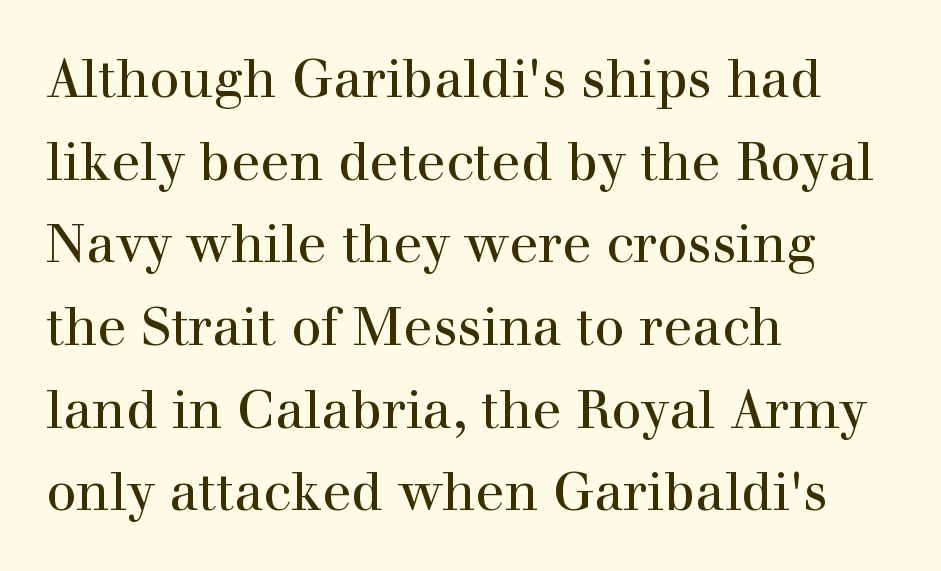
Type without underlining. Normally led — the rows are evenly, conventionally spaced. Caption: standard tracking, unaltered. Yep, those are serifs on the letters. A student would call this left alignment; a typographer would say flush left, rag right.
